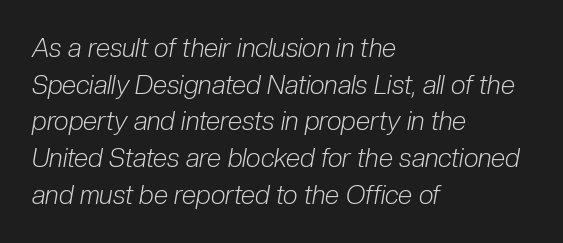
Q: Is the text bold? A: No.
Q: Is the text italic (slanted)? A: Yes, it leans right by about 10 degrees.
Q: Is the text underlined? A: No.
Q: How is the paragraph aligned? A: Left-aligned.
Q: Is the spacing between letters normal or unusually wide? A: Normal.
Q: Is the spacing between lines tight, normal or loose? A: Normal.
